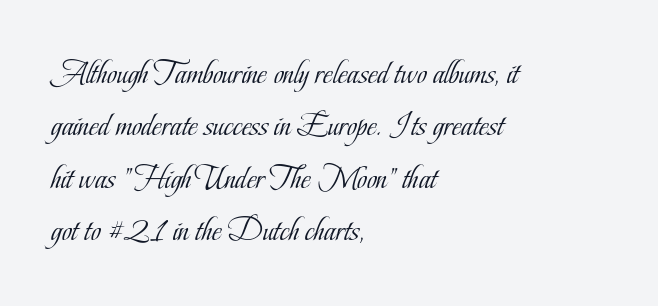
{"serif": "yes", "bold": "no", "weight": "light", "width": "condensed", "stroke_contrast": "low", "x_height": "small", "monospaced": "no", "underline": "no", "align": "left", "line_spacing": "normal", "line_spacing_ratio": 1.54, "letter_spacing": "normal", "letter_spacing_em": 0.0, "glyph_px": 34}
